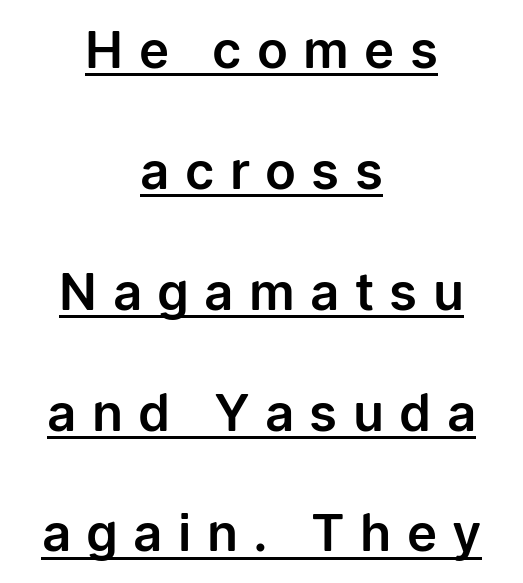
Q: Is the text italic (slanted)? A: No, it is upright.
Q: Is the typeface a serif or a sans-serif typeface? A: Sans-serif.
Q: Is the text underlined? A: Yes.
Q: How is the paragraph aligned? A: Centered.
Q: Is the spacing between letters normal or unusually wide? A: Unusually wide.
Q: Is the spacing between lines tight, normal or loose? A: Loose.
Q: Width (condensed, normal, or wide)? A: Normal.
Q: Stroke contrast? A: Low.
Q: x-height? A: Medium.
Q: Monospaced? A: No.
